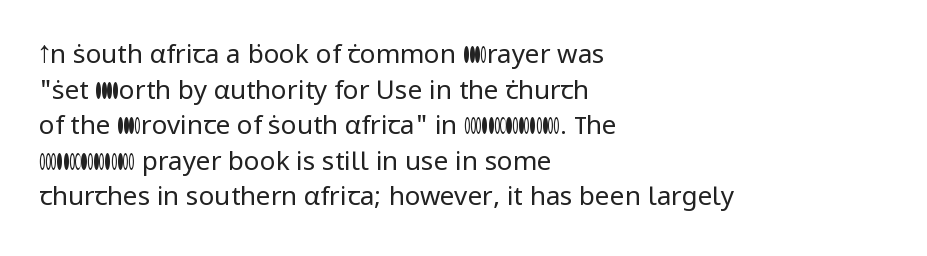
{"italic": "no", "bold": "no", "underline": "no", "align": "left", "line_spacing": "normal", "line_spacing_ratio": 1.37, "letter_spacing": "normal", "letter_spacing_em": 0.0, "glyph_px": 26}
